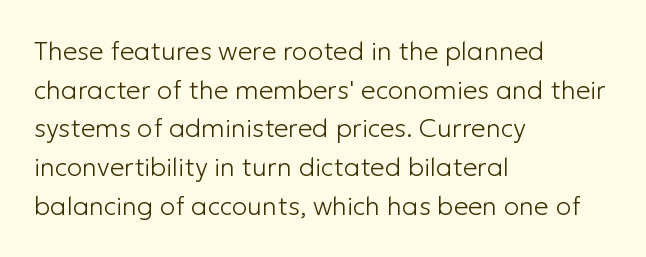
The image shows 26 px text type, upright; set left-aligned, normal line spacing (1.49x), normal letter spacing, not underlined.
